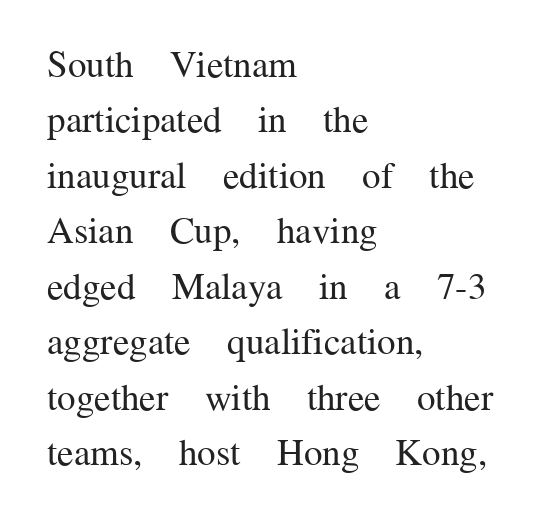
Q: Is the text bold? A: No.
Q: Is the text italic (slanted)? A: No, it is upright.
Q: Is the typeface a serif or a sans-serif typeface? A: Serif.
Q: Is the text underlined? A: No.
Q: How is the paragraph aligned? A: Left-aligned.
Q: Is the spacing between letters normal or unusually wide? A: Normal.
Q: Is the spacing between lines tight, normal or loose? A: Normal.
Q: Width (condensed, normal, or wide)? A: Normal.
Q: Stroke contrast? A: Medium.
Q: x-height? A: Medium.
Q: Monospaced? A: No.
